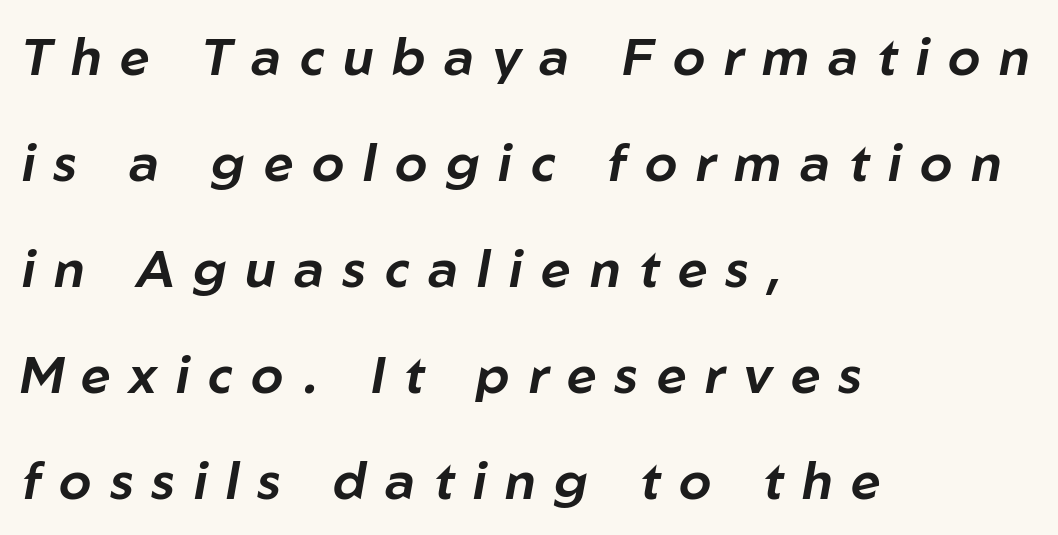
The lettering tilts uniformly, giving the passage an italic look. This sample has the flowing, uneven cadence of proportional lettering. Which margin do the lines hug? The left one — the right edge is uneven. The lines are spread far apart with generous leading. Unmarked baselines from the first word to the last.
